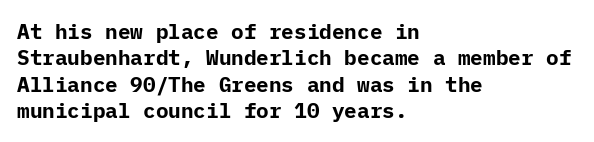
What weight is shown? A full bold with thick strokes. The lettering holds an erect, upright posture throughout. Plain, unruled lines of type. The rendering keeps characters at their native spacing. Leading: standard.
